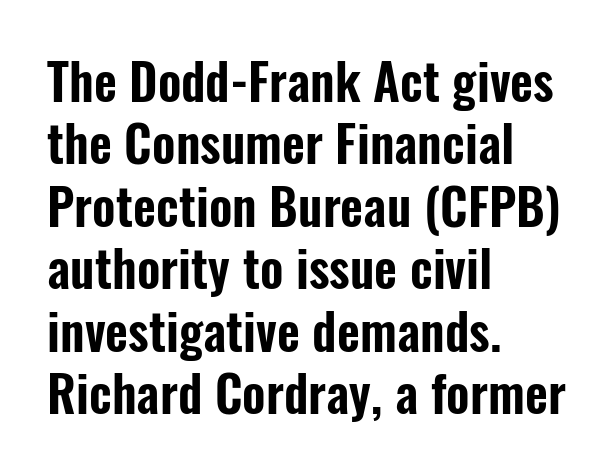
The image shows 50 px condensed sans-serif type, upright; set left-aligned, normal line spacing (1.25x), normal letter spacing, not underlined; low stroke contrast and a medium x-height.
